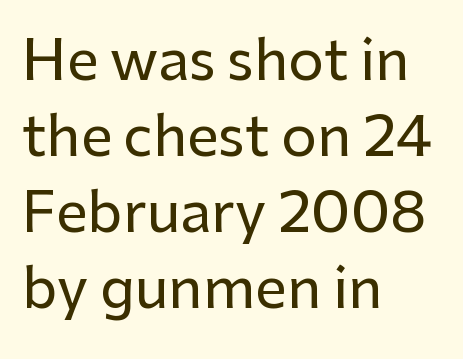
Q: Is the text italic (slanted)? A: No, it is upright.
Q: Is the typeface a serif or a sans-serif typeface? A: Sans-serif.
Q: Is the text underlined? A: No.
Q: How is the paragraph aligned? A: Left-aligned.
Q: Is the spacing between letters normal or unusually wide? A: Normal.
Q: Is the spacing between lines tight, normal or loose? A: Normal.
Q: Width (condensed, normal, or wide)? A: Normal.
Q: Stroke contrast? A: Low.
Q: x-height? A: Medium.
Q: Monospaced? A: No.
